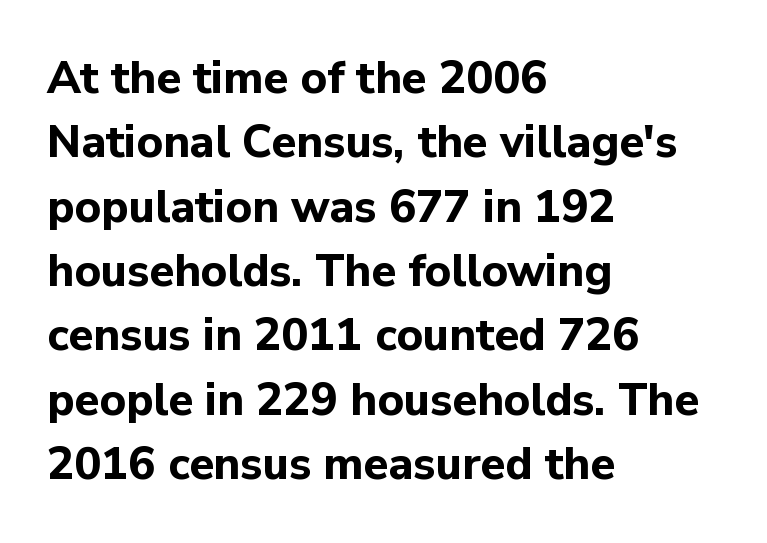
Q: Is the text bold? A: Yes.
Q: Is the text italic (slanted)? A: No, it is upright.
Q: Is the typeface a serif or a sans-serif typeface? A: Sans-serif.
Q: Is the text underlined? A: No.
Q: How is the paragraph aligned? A: Left-aligned.
Q: Is the spacing between letters normal or unusually wide? A: Normal.
Q: Is the spacing between lines tight, normal or loose? A: Normal.
Q: Width (condensed, normal, or wide)? A: Normal.
Q: Stroke contrast? A: Low.
Q: x-height? A: Medium.
Q: Monospaced? A: No.
